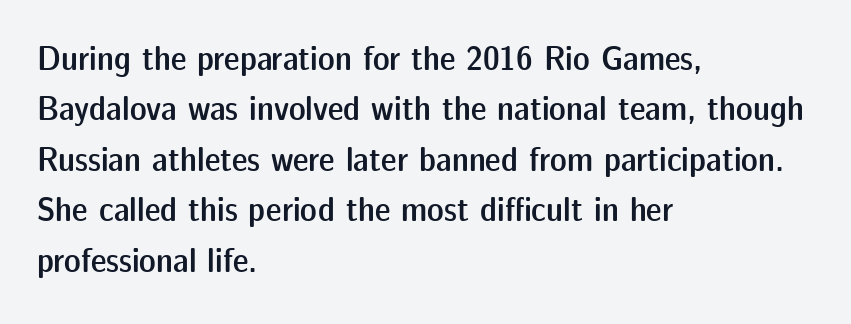
A clean baseline with only descenders dipping below it. Look at the bottom of the vertical strokes: they stop flat, with no serifs. Posture: straight, roman, zero tilt. A normal amount of white space separates one row of letters from the next. Proportional: the letters do not fall into vertical columns. Horizontal alignment here is leftward, the default for most running prose.
